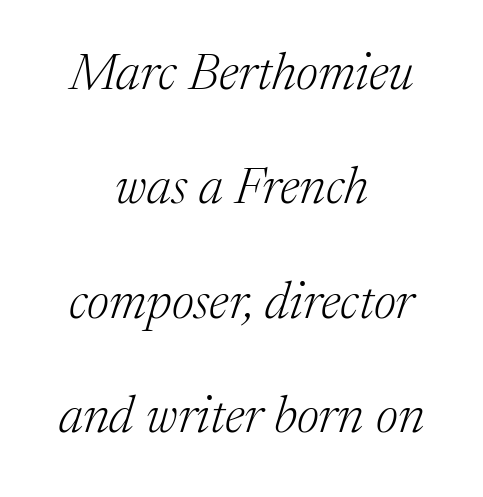
{"serif": "yes", "italic": "yes", "lean": "right", "slant_degrees": 17, "bold": "no", "weight": "light", "width": "normal", "stroke_contrast": "medium", "x_height": "medium", "monospaced": "no", "underline": "no", "align": "center", "line_spacing": "loose", "line_spacing_ratio": 2.2, "letter_spacing": "normal", "letter_spacing_em": 0.0, "glyph_px": 52}
